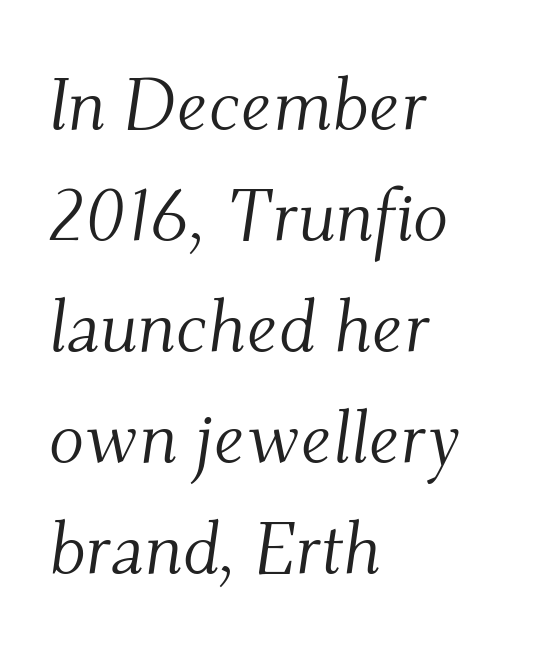
Whoever set this chose a conventional vertical rhythm. Anything drawn beneath the words? Only blank space. Do the characters align in a grid? No, the font is proportional. The type family on display is of the serif kind. A typesetter would call this zero additional tracking. The passage shown leans; its letterforms are oblique.
